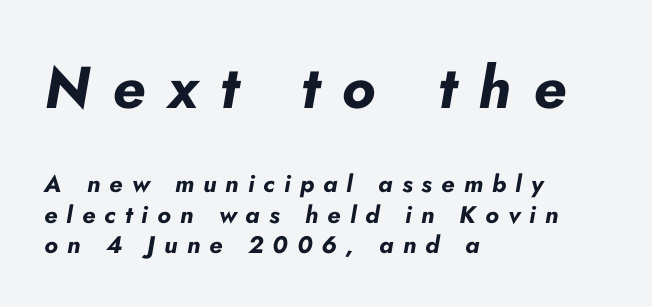
Q: Is the text bold? A: Yes.
Q: Is the text italic (slanted)? A: Yes, it leans right by about 10 degrees.
Q: Is the text underlined? A: No.
Q: How is the paragraph aligned? A: Left-aligned.
Q: Is the spacing between letters normal or unusually wide? A: Unusually wide.
Q: Is the spacing between lines tight, normal or loose? A: Normal.
Q: Which block of text is set in a larger size, the first (top) or the second (bottom)? A: The first (top) one.
Q: Width (condensed, normal, or wide)? A: Normal.
Q: Stroke contrast? A: Low.
Q: x-height? A: Small.
Q: Monospaced? A: No.
